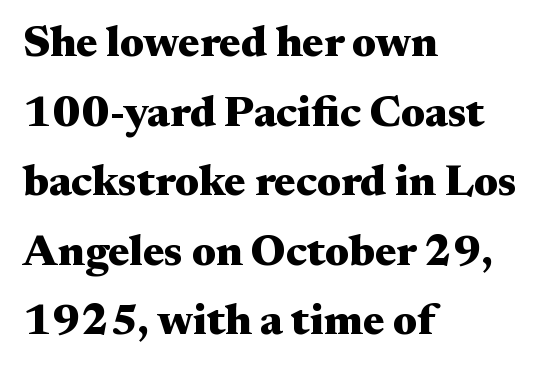
The face used here is proportionally spaced, like ordinary book or web type. Yep, those are serifs on the letters. Students, observe: this is what conventionally led text looks like. The specimen omits any rule beneath the text block's lines. Each word holds together tightly as a unit, with standard inter-letter gaps.
